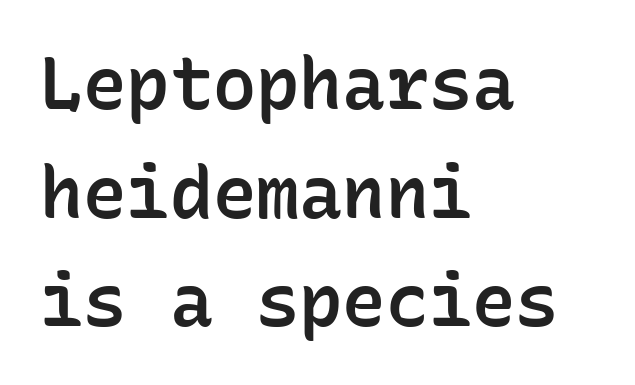
Q: Is the text bold? A: Semi-bold.
Q: Is the text italic (slanted)? A: No, it is upright.
Q: Is the typeface a serif or a sans-serif typeface? A: Sans-serif.
Q: Is the text underlined? A: No.
Q: How is the paragraph aligned? A: Left-aligned.
Q: Is the spacing between letters normal or unusually wide? A: Normal.
Q: Is the spacing between lines tight, normal or loose? A: Normal.
Q: Width (condensed, normal, or wide)? A: Normal.
Q: Stroke contrast? A: Low.
Q: x-height? A: Medium.
Q: Monospaced? A: Yes.
